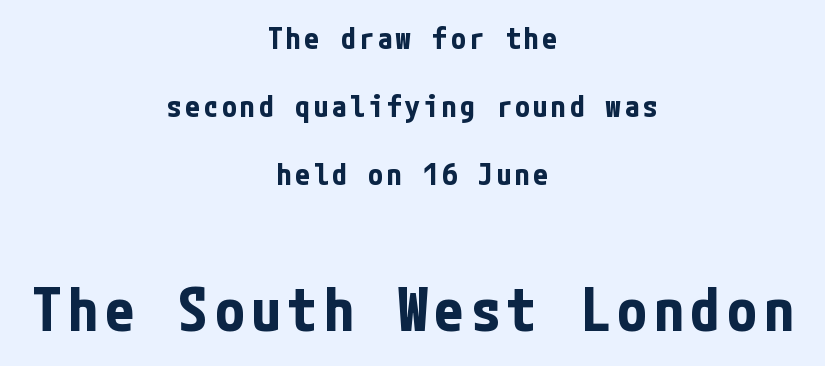
{"serif": "no", "italic": "no", "bold": "yes", "weight": "bold", "width": "condensed", "stroke_contrast": "low", "x_height": "medium", "underline": "no", "align": "center", "line_spacing": "loose", "line_spacing_ratio": 2.27, "larger_block": "second", "size_ratio": 2.0, "glyph_px": 60}
